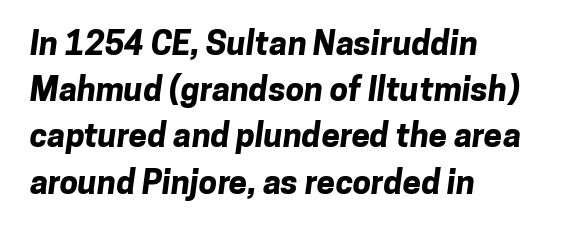
Honestly, the row spacing looks completely unremarkable. Strong, thick strokes mark this as bold type. Spacing verdict: proportional, widths tailored to each character. All the whitespace from short lines collects on the right.
